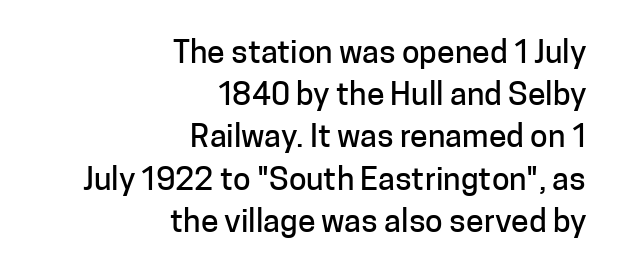
The font's upright variant was chosen for this text. The words here are not underlined. Proportional: the letters do not fall into vertical columns. A sans-serif font was chosen for this passage. Default kerning and tracking; the words read as compact shapes.
